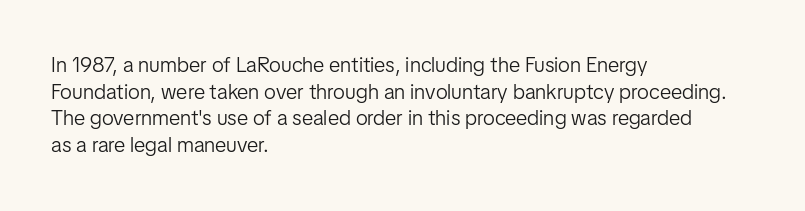
{"italic": "no", "bold": "no", "underline": "no", "align": "left", "line_spacing": "normal", "line_spacing_ratio": 1.27, "letter_spacing": "normal", "letter_spacing_em": 0.0, "glyph_px": 21}
